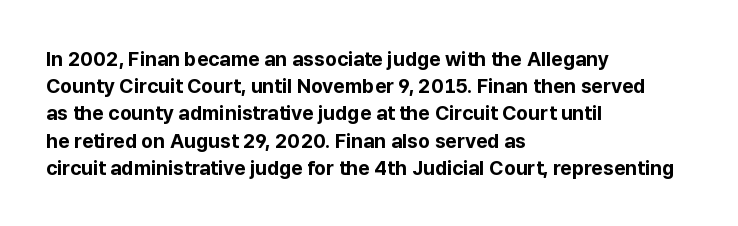
{"italic": "no", "bold": "yes", "underline": "no", "align": "left", "line_spacing": "normal", "line_spacing_ratio": 1.36, "letter_spacing": "normal", "letter_spacing_em": 0.0, "glyph_px": 20}
